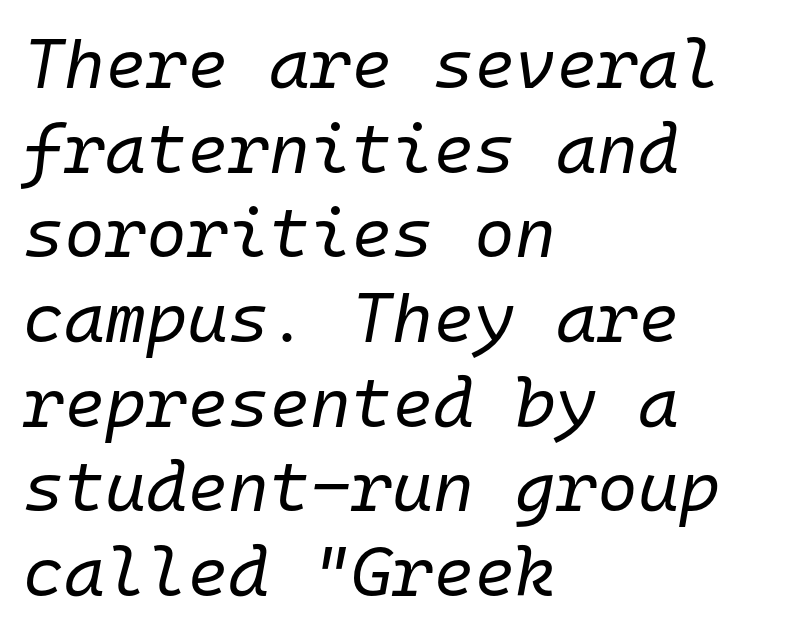
{"italic": "yes", "lean": "right", "slant_degrees": 10, "bold": "no", "weight": "regular", "width": "normal", "stroke_contrast": "low", "x_height": "medium", "monospaced": "yes", "underline": "no", "align": "left", "line_spacing_ratio": 1.21, "letter_spacing": "normal", "letter_spacing_em": 0.0, "glyph_px": 70}
